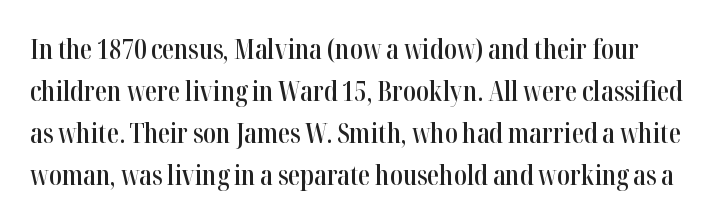
The image shows 27 px text type, upright; set normal line spacing (1.56x), normal letter spacing, not underlined.
